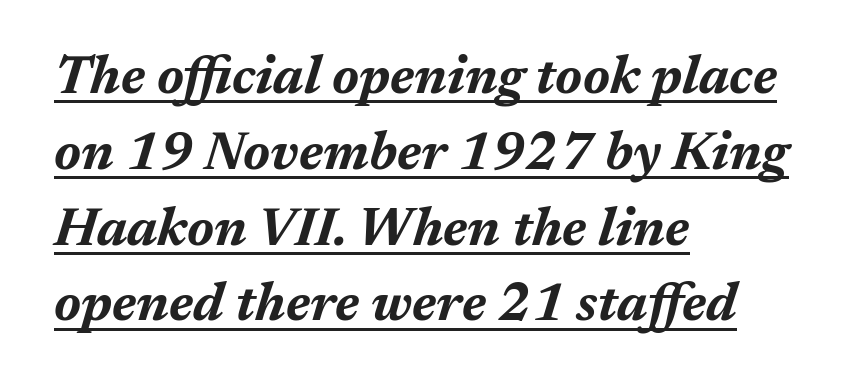
The lines in this sample share a left origin and differ only in where they stop. A typesetter would mark this as italic. Strong, thick strokes mark this as bold type. Emphasis is given by a line drawn under the lettering. Letter spacing: default. This sample keeps an unexceptional amount of space between lines.
